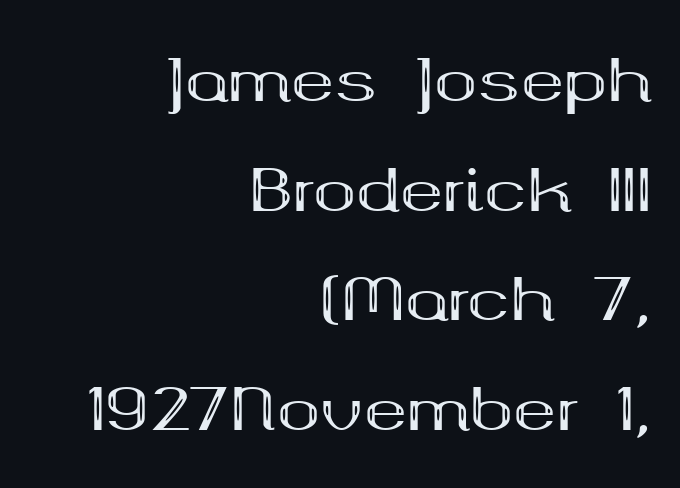
The image shows 58 px bold, wide serif type, upright; set right-aligned, line spacing 1.89x, normal letter spacing, not underlined; medium stroke contrast and a medium x-height.
